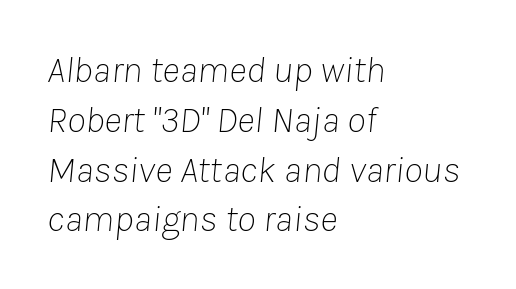
{"italic": "yes", "lean": "right", "slant_degrees": 8, "bold": "no", "weight": "thin", "width": "normal", "stroke_contrast": "low", "x_height": "medium", "monospaced": "no", "underline": "no", "align": "left", "line_spacing": "normal", "line_spacing_ratio": 1.31, "letter_spacing": "normal", "letter_spacing_em": 0.0, "glyph_px": 38}
